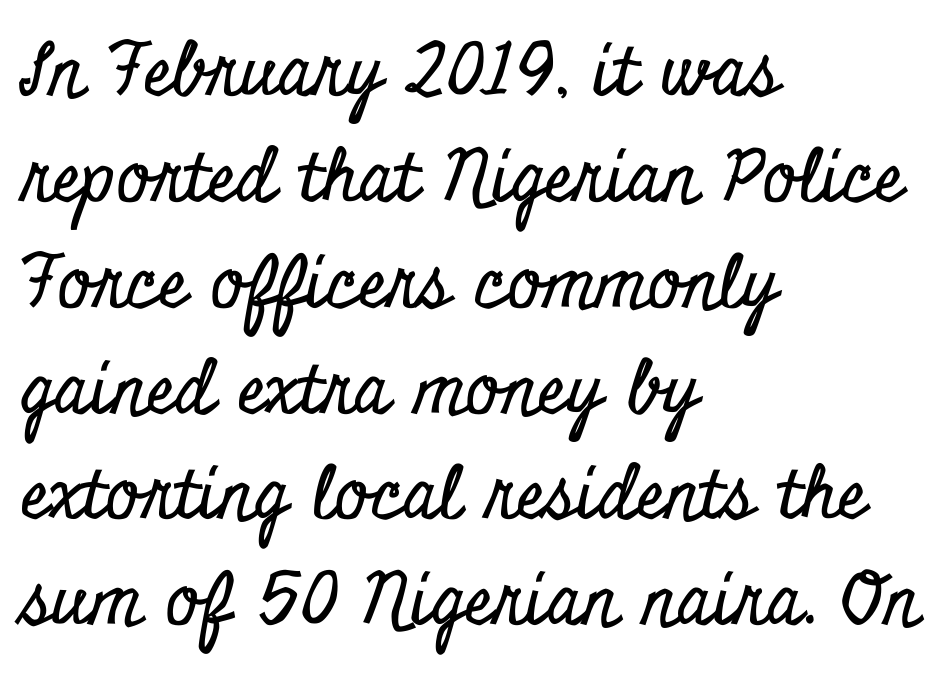
{"serif": "yes", "width": "condensed", "stroke_contrast": "low", "x_height": "small", "monospaced": "no", "underline": "no", "align": "left", "line_spacing": "normal", "line_spacing_ratio": 1.47, "letter_spacing": "normal", "letter_spacing_em": 0.0, "glyph_px": 72}
